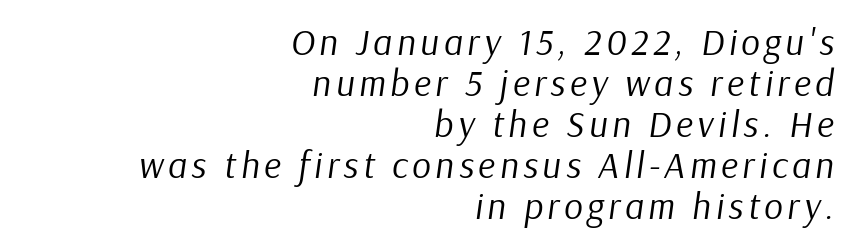
The image shows 37 px regular-weight type, italic (leaning right); set right-aligned, tight line spacing (1.11x), not underlined; low stroke contrast and a medium x-height.
